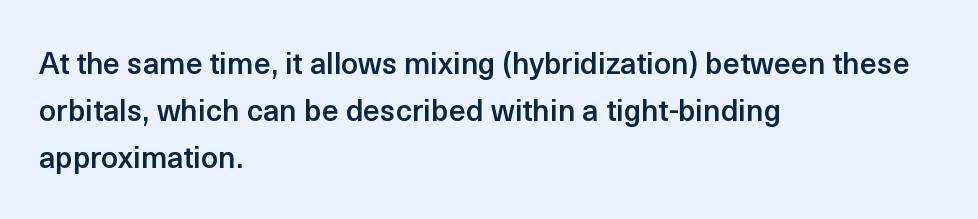
The image shows 30 px semibold sans-serif type, upright; set left-aligned, normal line spacing (1.57x), normal letter spacing, not underlined; a medium x-height.
